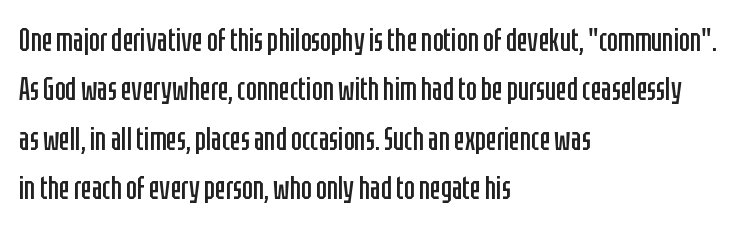
The image shows 32 px regular-weight, condensed sans-serif type, upright; set left-aligned, normal line spacing (1.54x), normal letter spacing, not underlined; low stroke contrast and a large x-height.
